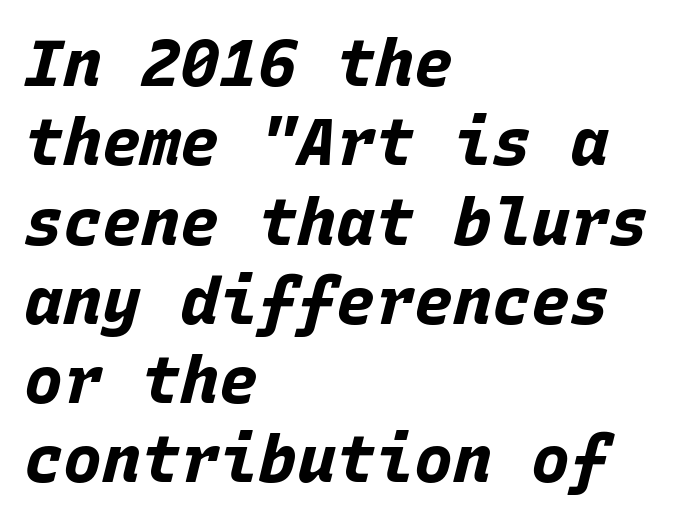
{"italic": "yes", "lean": "right", "slant_degrees": 15, "bold": "yes", "weight": "bold", "width": "normal", "stroke_contrast": "low", "x_height": "large", "monospaced": "yes", "underline": "no", "align": "left", "line_spacing_ratio": 1.22, "letter_spacing": "normal", "letter_spacing_em": 0.0, "glyph_px": 65}
